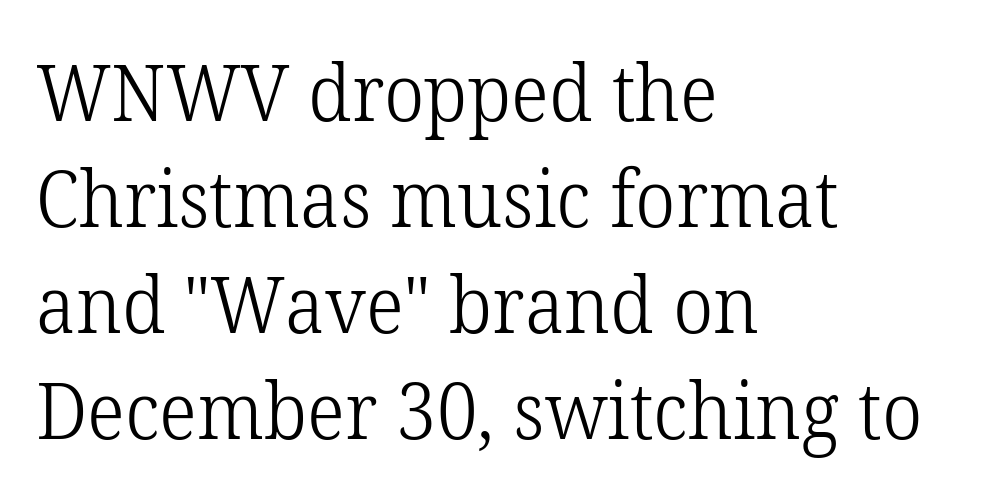
Q: Is the text bold? A: No.
Q: Is the text italic (slanted)? A: No, it is upright.
Q: Is the typeface a serif or a sans-serif typeface? A: Serif.
Q: Is the text underlined? A: No.
Q: How is the paragraph aligned? A: Left-aligned.
Q: Is the spacing between letters normal or unusually wide? A: Normal.
Q: Is the spacing between lines tight, normal or loose? A: Normal.
Q: Width (condensed, normal, or wide)? A: Normal.
Q: Stroke contrast? A: Low.
Q: x-height? A: Medium.
Q: Monospaced? A: No.
